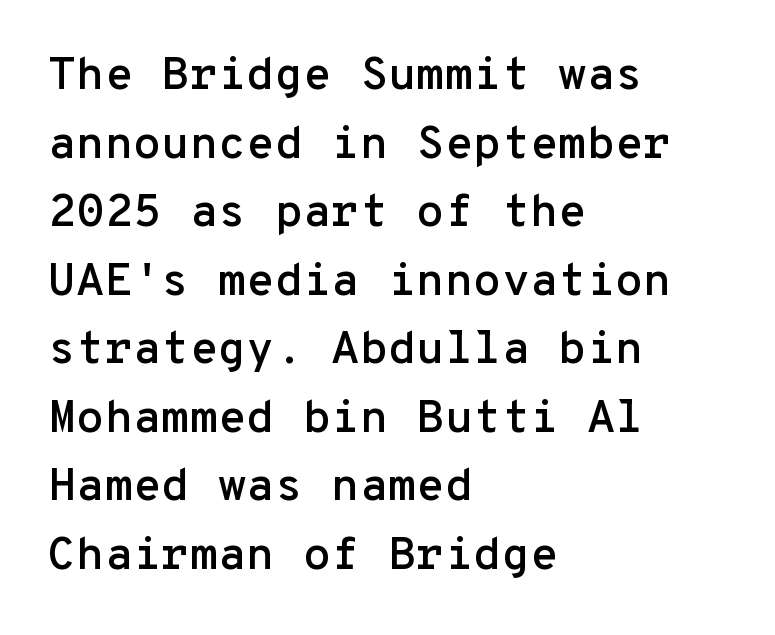
{"serif": "no", "italic": "no", "width": "normal", "stroke_contrast": "low", "x_height": "medium", "monospaced": "yes", "underline": "no", "align": "left", "line_spacing": "normal", "line_spacing_ratio": 1.49, "letter_spacing": "normal", "letter_spacing_em": 0.0, "glyph_px": 46}
